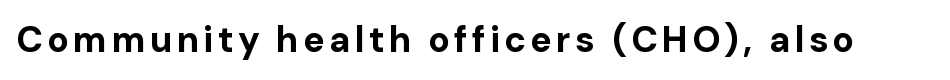
The image shows 36 px bold sans-serif type, upright; set not underlined; low stroke contrast and a medium x-height.
